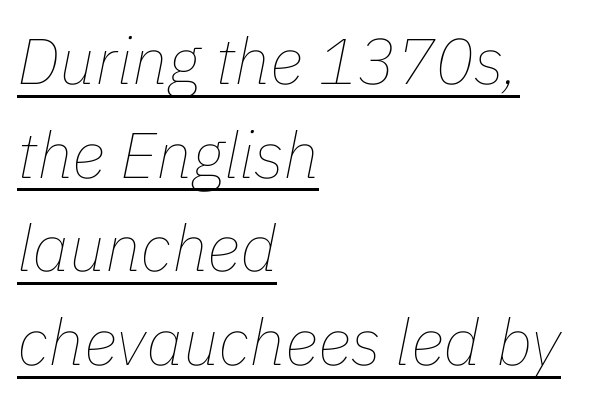
{"italic": "yes", "lean": "right", "slant_degrees": 11, "bold": "no", "weight": "thin", "width": "normal", "stroke_contrast": "low", "x_height": "medium", "monospaced": "no", "underline": "yes", "align": "left", "line_spacing": "normal", "line_spacing_ratio": 1.44, "letter_spacing": "normal", "letter_spacing_em": 0.0, "glyph_px": 65}
